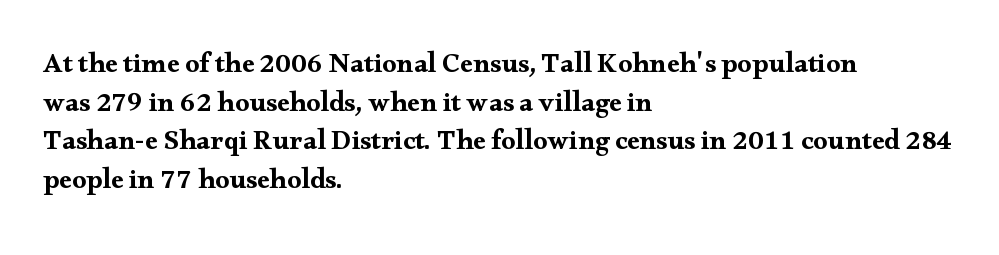
{"serif": "yes", "italic": "no", "width": "wide", "stroke_contrast": "medium", "x_height": "small", "monospaced": "no", "underline": "no", "align": "left", "line_spacing": "normal", "line_spacing_ratio": 1.38, "letter_spacing": "normal", "letter_spacing_em": 0.0, "glyph_px": 28}
